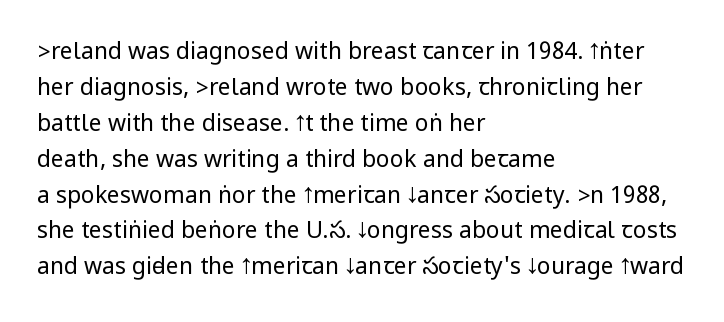
Q: Is the text bold? A: No.
Q: Is the text italic (slanted)? A: No, it is upright.
Q: Is the text underlined? A: No.
Q: How is the paragraph aligned? A: Left-aligned.
Q: Is the spacing between letters normal or unusually wide? A: Normal.
Q: Is the spacing between lines tight, normal or loose? A: Normal.
